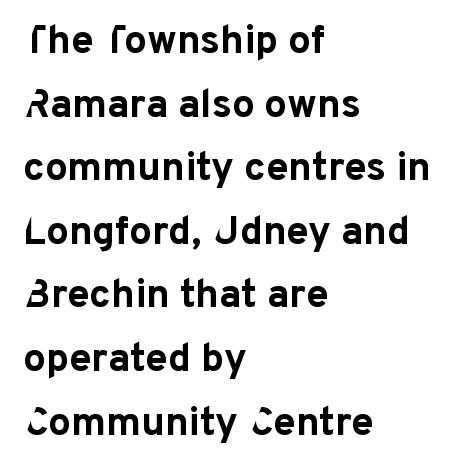
The image shows 40 px bold sans-serif type, upright; set left-aligned, normal line spacing (1.59x), normal letter spacing, not underlined; low stroke contrast and a medium x-height.
